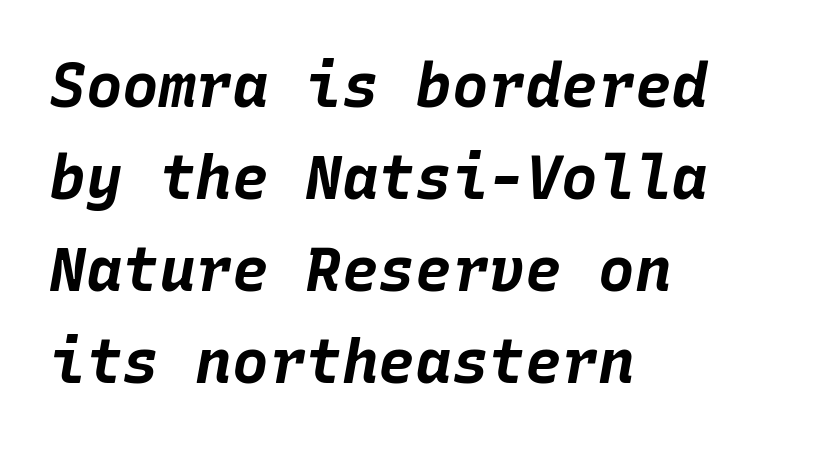
The image shows 61 px bold type, italic (leaning right), monospaced; set left-aligned, normal line spacing (1.51x), normal letter spacing, not underlined; low stroke contrast and a large x-height.
